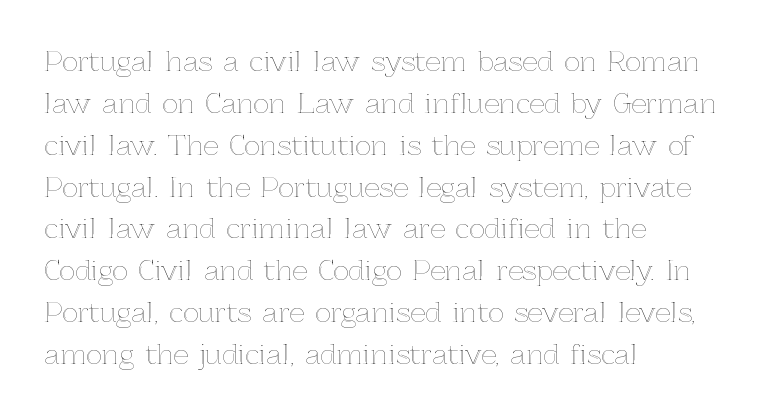
Q: Is the text italic (slanted)? A: No, it is upright.
Q: Is the text underlined? A: No.
Q: How is the paragraph aligned? A: Left-aligned.
Q: Is the spacing between letters normal or unusually wide? A: Normal.
Q: Is the spacing between lines tight, normal or loose? A: Normal.
